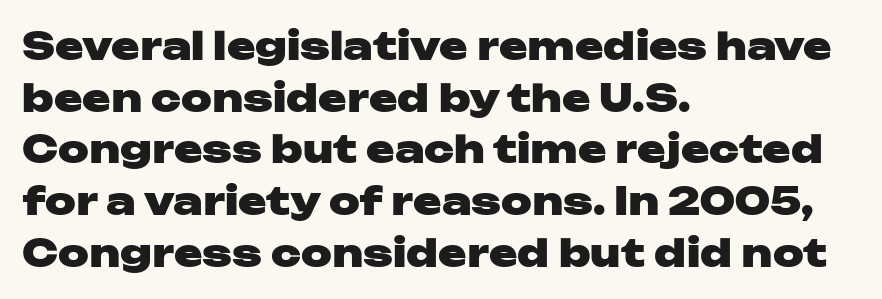
{"serif": "no", "italic": "no", "bold": "yes", "weight": "heavy", "width": "wide", "stroke_contrast": "low", "x_height": "medium", "monospaced": "no", "underline": "no", "align": "left", "line_spacing": "normal", "line_spacing_ratio": 1.36, "letter_spacing": "normal", "letter_spacing_em": 0.0, "glyph_px": 38}
